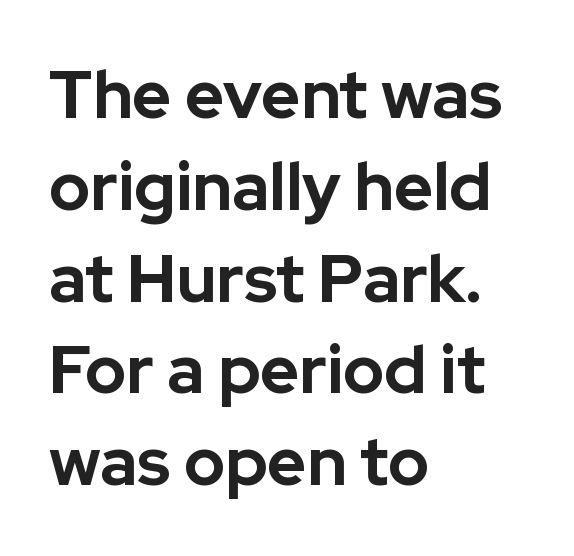
{"serif": "no", "italic": "no", "bold": "yes", "weight": "bold", "width": "normal", "stroke_contrast": "low", "x_height": "medium", "monospaced": "no", "underline": "no", "align": "left", "line_spacing": "normal", "line_spacing_ratio": 1.37, "letter_spacing": "normal", "letter_spacing_em": 0.0, "glyph_px": 67}
